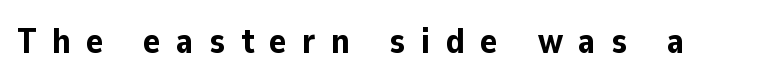
Q: Is the text bold? A: Yes.
Q: Is the text italic (slanted)? A: No, it is upright.
Q: Is the typeface a serif or a sans-serif typeface? A: Sans-serif.
Q: Is the text underlined? A: No.
Q: Is the spacing between letters normal or unusually wide? A: Unusually wide.
Q: Width (condensed, normal, or wide)? A: Normal.
Q: Stroke contrast? A: Low.
Q: x-height? A: Medium.
Q: Monospaced? A: No.
